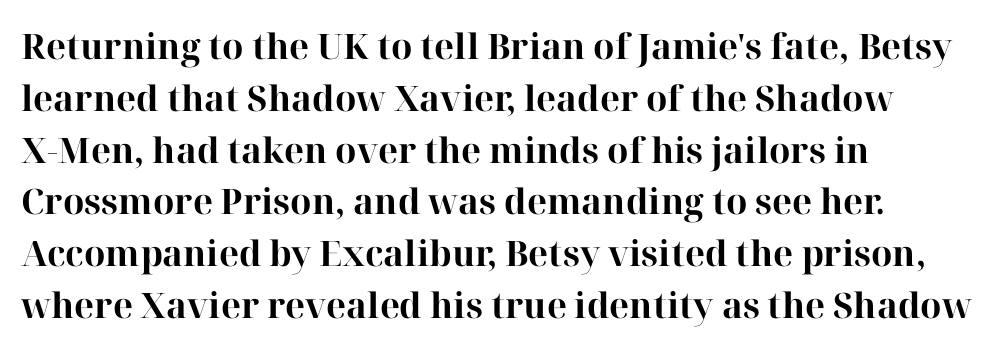
To sum up the face: it has serifs. Italic? Not at all — the glyphs are vertical. Caption: standard tracking, unaltered. Plenty of ink on the page — the face is bold.
